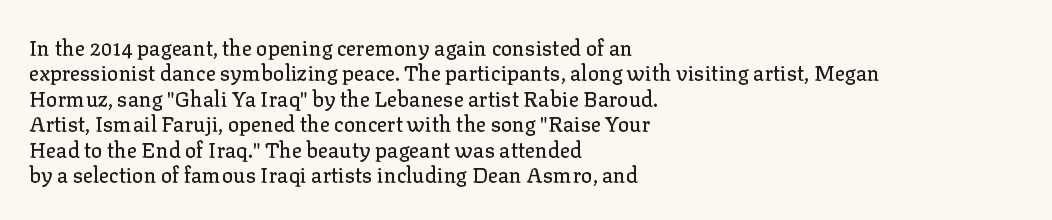
The image shows 21 px text type, upright; set left-aligned, line spacing 1.21x, normal letter spacing, not underlined.
